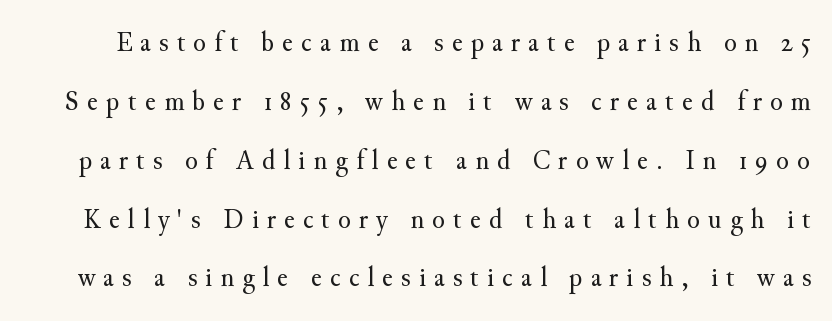
The image shows 29 px regular-weight serif type, upright; set loose line spacing (2.03x), unusually wide letter spacing (+0.28 em), not underlined; medium stroke contrast and a small x-height.
